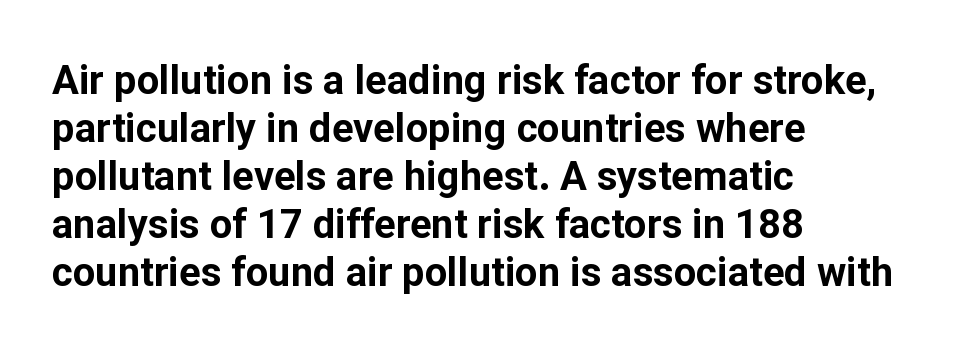
Inter-character spacing is left at the font's built-in metrics. The face used here is proportionally spaced, like ordinary book or web type. These lines were composed using upright roman letters. The lines are quadded left. The foot of each line stays bare and open.
